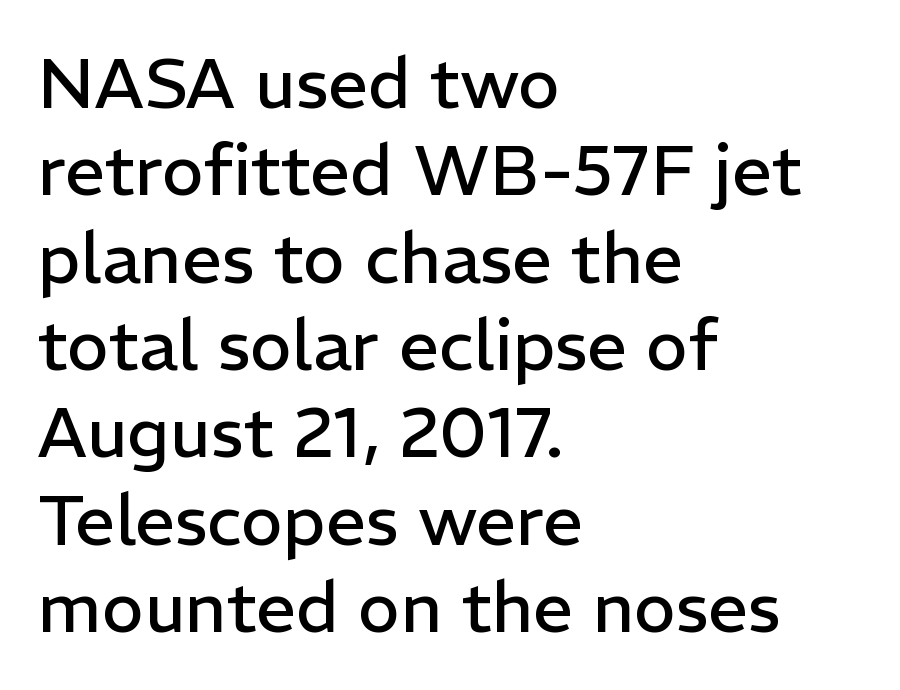
Weight: regular or lighter. This sample has the flowing, uneven cadence of proportional lettering. Bare-footed words on every line. A roman cut, with each character standing at attention. In terms of letterform style, serifs are entirely absent.
